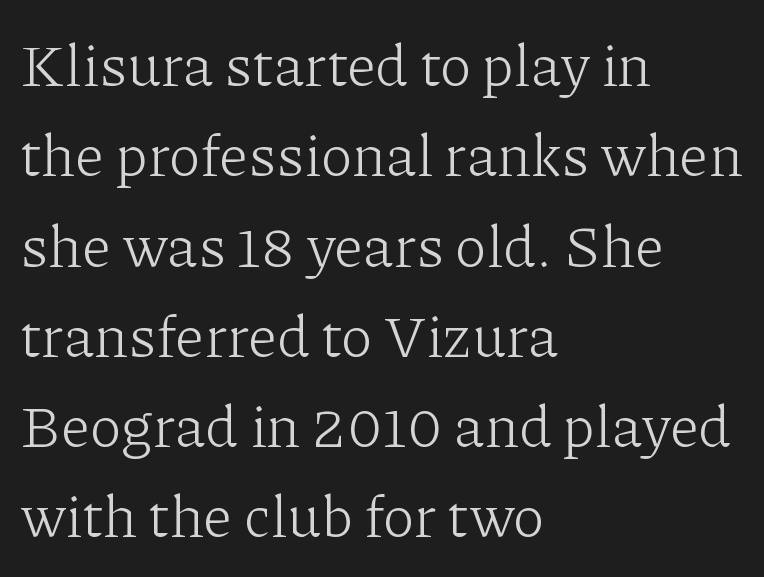
Stroke terminals: seriffed. Is the letter spacing exaggerated? No — it looks like the ordinary default. Note the varied advance widths — an 'i' is clearly narrower than an 'm'. The font's upright variant was chosen for this text.
